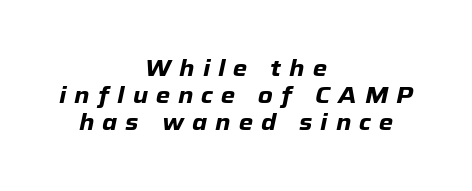
In CSS terms this would be text-align: center. The glyphs have the mass of a bold cut. You could only call the tracking loose — the letters float apart. Bare-footed words on every line.
